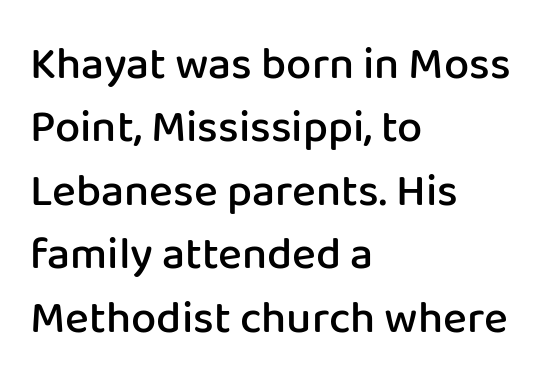
Q: Is the text bold? A: Semi-bold.
Q: Is the text italic (slanted)? A: No, it is upright.
Q: Is the typeface a serif or a sans-serif typeface? A: Sans-serif.
Q: Is the text underlined? A: No.
Q: How is the paragraph aligned? A: Left-aligned.
Q: Is the spacing between letters normal or unusually wide? A: Normal.
Q: Is the spacing between lines tight, normal or loose? A: Normal.
Q: Width (condensed, normal, or wide)? A: Normal.
Q: Stroke contrast? A: Low.
Q: x-height? A: Medium.
Q: Monospaced? A: No.
